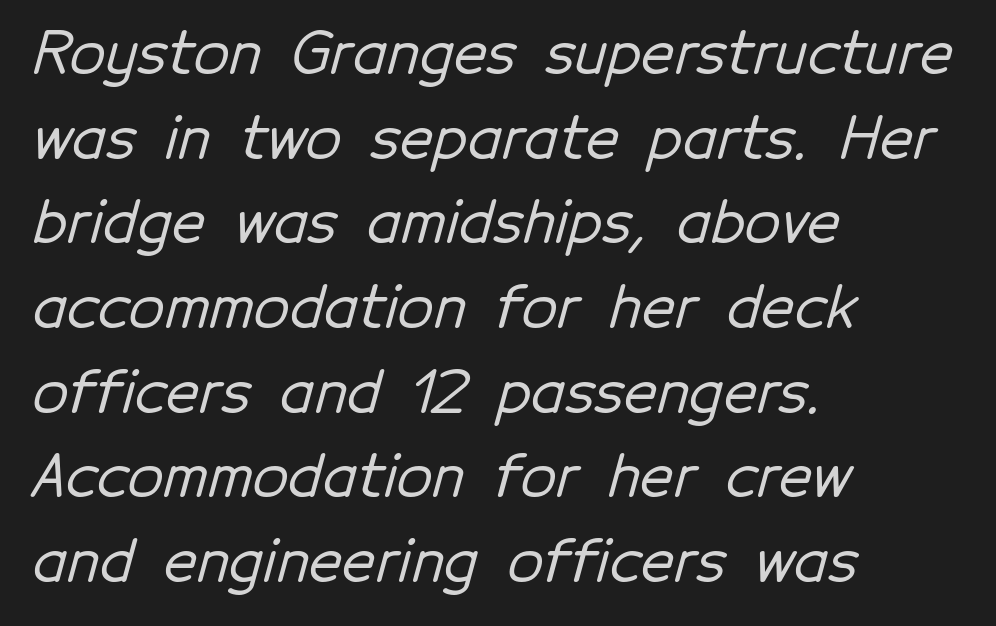
{"serif": "no", "width": "normal", "stroke_contrast": "low", "x_height": "medium", "monospaced": "no", "underline": "no", "align": "left", "line_spacing": "normal", "line_spacing_ratio": 1.46, "letter_spacing": "normal", "letter_spacing_em": 0.0, "glyph_px": 58}
